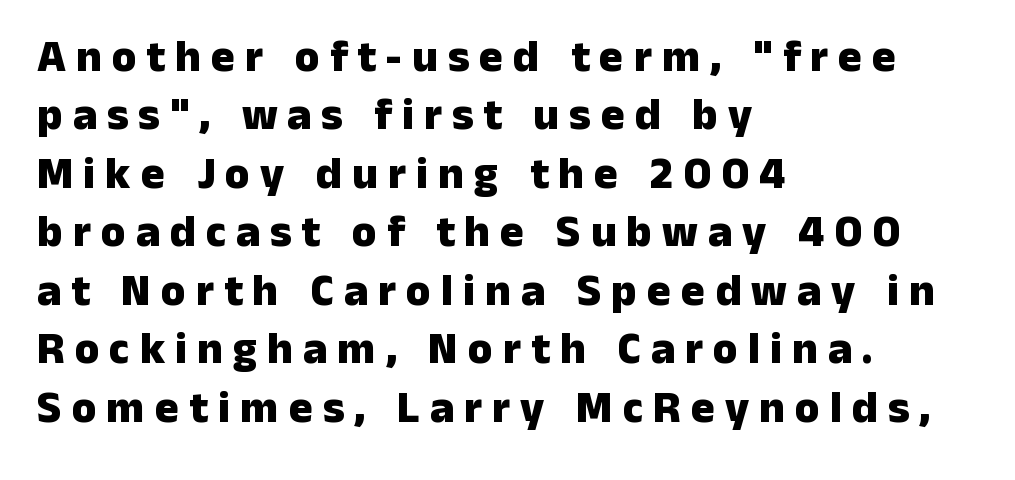
{"serif": "no", "italic": "no", "bold": "yes", "weight": "heavy", "width": "normal", "stroke_contrast": "low", "x_height": "medium", "monospaced": "no", "underline": "no", "align": "left", "line_spacing": "normal", "line_spacing_ratio": 1.3, "letter_spacing": "wide", "letter_spacing_em": 0.22, "glyph_px": 45}
